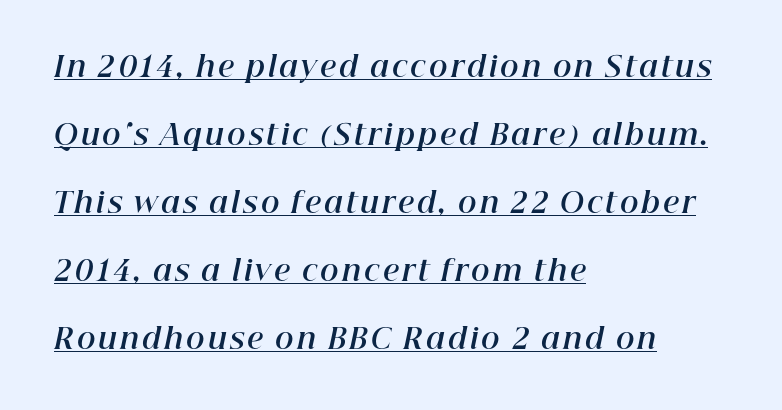
Q: Is the text bold? A: Yes.
Q: Is the text italic (slanted)? A: Yes, it leans right by about 12 degrees.
Q: Is the text underlined? A: Yes.
Q: How is the paragraph aligned? A: Left-aligned.
Q: Is the spacing between lines tight, normal or loose? A: Loose.
Q: Width (condensed, normal, or wide)? A: Normal.
Q: Stroke contrast? A: High.
Q: x-height? A: Medium.
Q: Monospaced? A: No.
